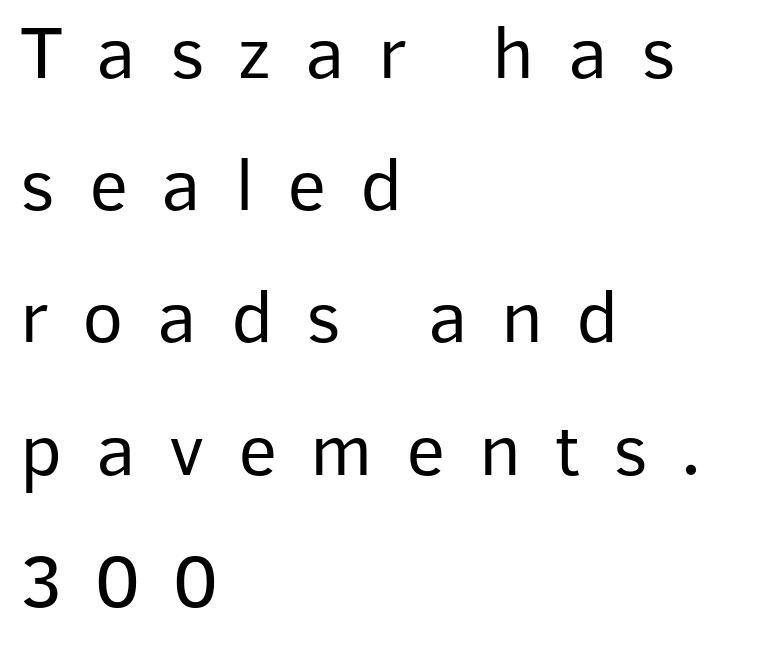
{"serif": "no", "italic": "no", "bold": "no", "weight": "regular", "width": "normal", "stroke_contrast": "low", "x_height": "medium", "monospaced": "no", "underline": "no", "align": "left", "line_spacing_ratio": 1.74, "letter_spacing": "wide", "letter_spacing_em": 0.44, "glyph_px": 76}
